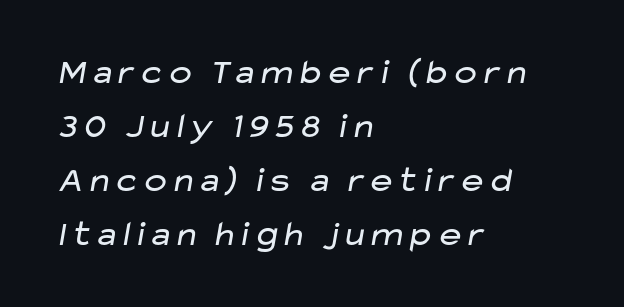
The image shows 36 px regular-weight, wide sans-serif type; set left-aligned, normal line spacing (1.5x), normal letter spacing, not underlined; low stroke contrast and a medium x-height.
